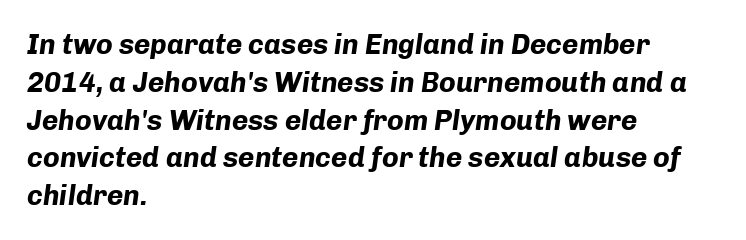
{"italic": "yes", "lean": "right", "slant_degrees": 8, "bold": "yes", "weight": "bold", "width": "normal", "stroke_contrast": "low", "x_height": "medium", "monospaced": "no", "underline": "no", "align": "left", "line_spacing": "normal", "line_spacing_ratio": 1.35, "letter_spacing": "normal", "letter_spacing_em": 0.0, "glyph_px": 28}
